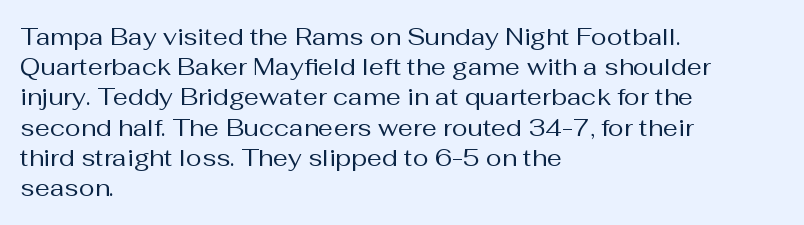
Q: Is the text bold? A: No.
Q: Is the text italic (slanted)? A: No, it is upright.
Q: Is the text underlined? A: No.
Q: How is the paragraph aligned? A: Left-aligned.
Q: Is the spacing between letters normal or unusually wide? A: Normal.
Q: Is the spacing between lines tight, normal or loose? A: Normal.
